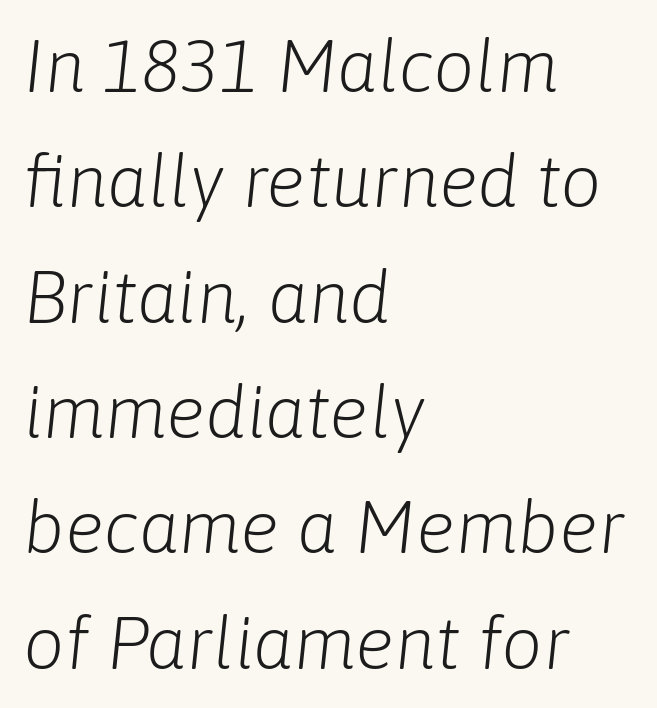
{"italic": "yes", "lean": "right", "slant_degrees": 6, "bold": "no", "weight": "light", "width": "normal", "stroke_contrast": "low", "x_height": "medium", "monospaced": "no", "underline": "no", "align": "left", "line_spacing": "normal", "line_spacing_ratio": 1.58, "letter_spacing": "normal", "letter_spacing_em": 0.0, "glyph_px": 73}
